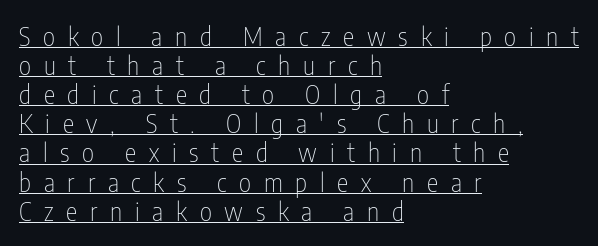
The image shows 26 px text type, upright; set left-aligned, tight line spacing (1.12x), unusually wide letter spacing (+0.49 em), underlined.
